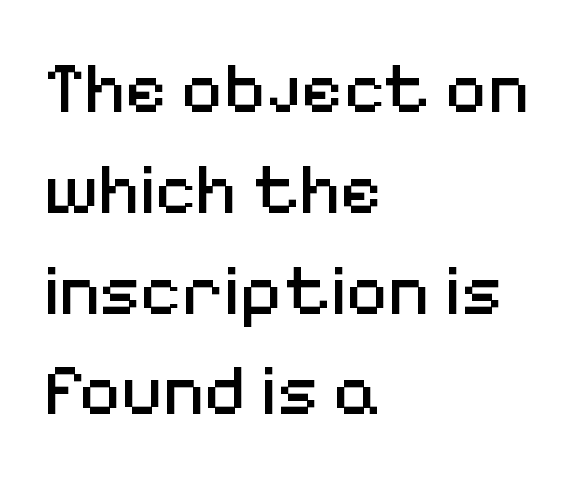
The image shows 72 px regular-weight sans-serif type, upright; set left-aligned, normal line spacing (1.4x), normal letter spacing, not underlined; medium stroke contrast and a medium x-height.
